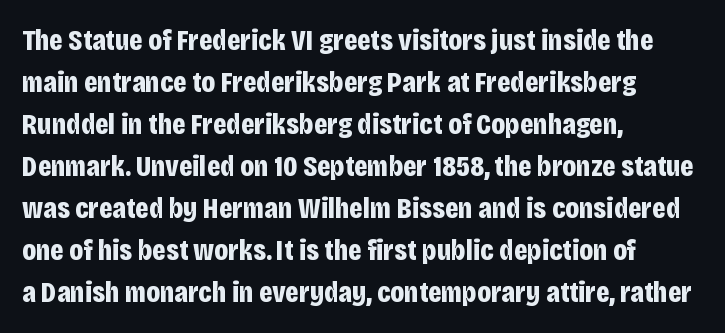
Tracking here is standard; glyphs follow each other at the usual distance. Rows of type keep a routine distance in the vertical direction. Check where the strokes stop: nothing finishes them off — pure sans. These lines are set flush left with a ragged right edge.
